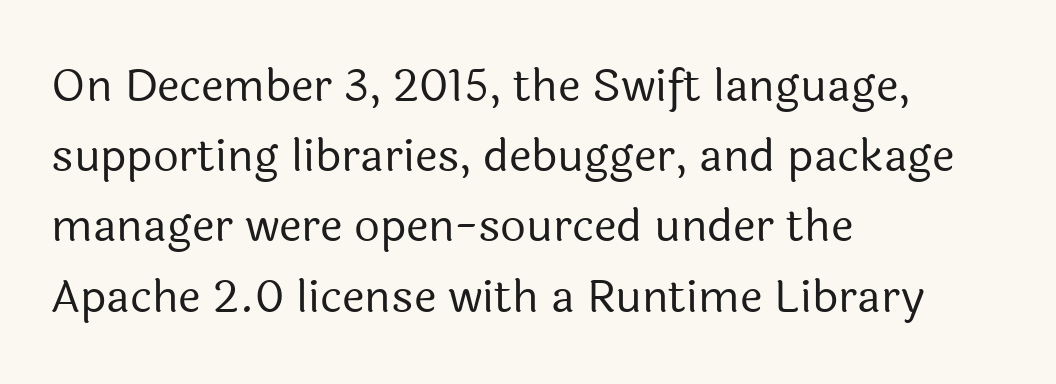
Rows of type keep a routine distance in the vertical direction. Character widths vary here, with narrow letters taking less room than wide ones. Where is the straight margin? On the left. Style check: upright.
